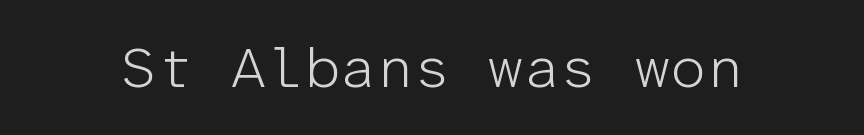
Nope, not italic — everything's standing straight. Here the designer chose a console-style face with uniform glyph widths. This is sans-serif lettering, the kind often seen on screens and signage. Beneath every word, the page is bare. How are the letters spaced? Ordinarily, with no added tracking. Nothing heavy about these letters — not bold at all.
